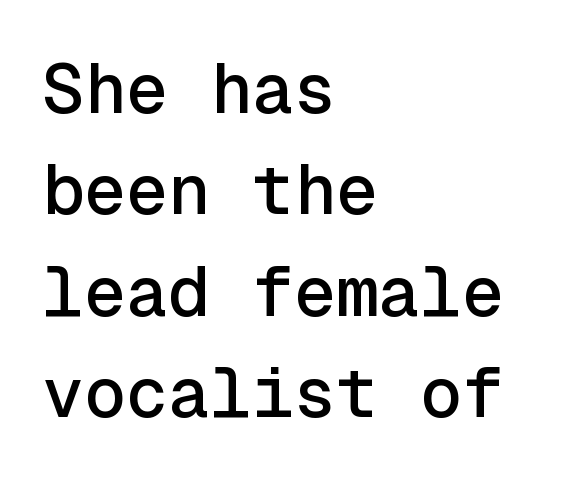
Q: Is the text italic (slanted)? A: No, it is upright.
Q: Is the typeface a serif or a sans-serif typeface? A: Sans-serif.
Q: Is the text underlined? A: No.
Q: How is the paragraph aligned? A: Left-aligned.
Q: Is the spacing between letters normal or unusually wide? A: Normal.
Q: Is the spacing between lines tight, normal or loose? A: Normal.
Q: Width (condensed, normal, or wide)? A: Normal.
Q: x-height? A: Medium.
Q: Monospaced? A: Yes.
